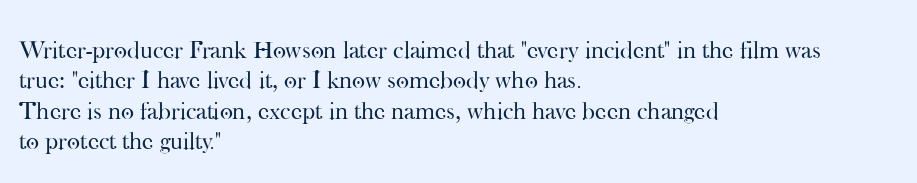
The image shows 25 px text type, upright; set left-aligned, line spacing 1.22x, normal letter spacing, not underlined.
